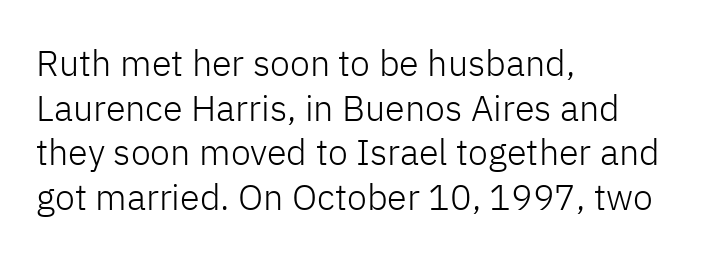
Q: Is the text bold? A: No.
Q: Is the text italic (slanted)? A: No, it is upright.
Q: Is the typeface a serif or a sans-serif typeface? A: Sans-serif.
Q: Is the text underlined? A: No.
Q: How is the paragraph aligned? A: Left-aligned.
Q: Is the spacing between letters normal or unusually wide? A: Normal.
Q: Width (condensed, normal, or wide)? A: Normal.
Q: Stroke contrast? A: Low.
Q: x-height? A: Medium.
Q: Monospaced? A: No.
